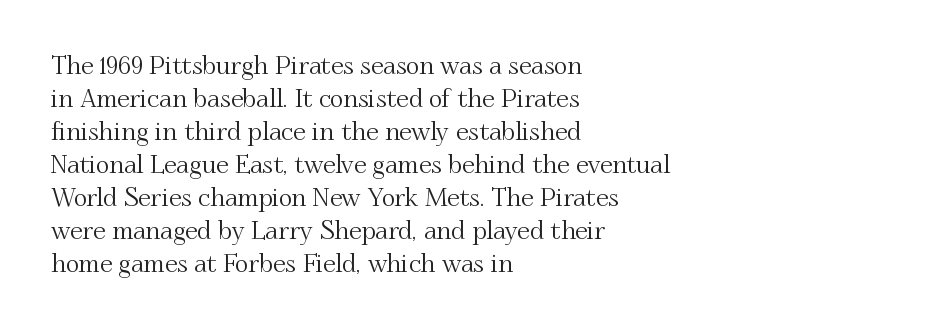
Q: Is the text italic (slanted)? A: No, it is upright.
Q: Is the text underlined? A: No.
Q: How is the paragraph aligned? A: Left-aligned.
Q: Is the spacing between letters normal or unusually wide? A: Normal.
Q: Is the spacing between lines tight, normal or loose? A: Normal.
